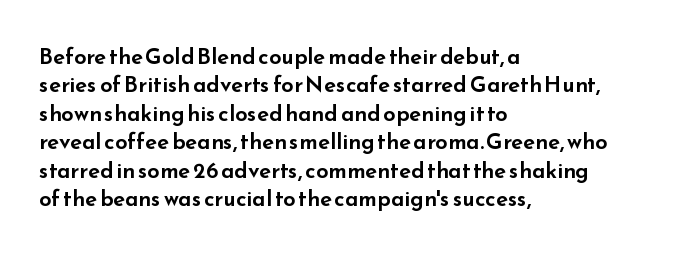
Q: Is the text italic (slanted)? A: No, it is upright.
Q: Is the text underlined? A: No.
Q: How is the paragraph aligned? A: Left-aligned.
Q: Is the spacing between letters normal or unusually wide? A: Normal.
Q: Is the spacing between lines tight, normal or loose? A: Normal.
